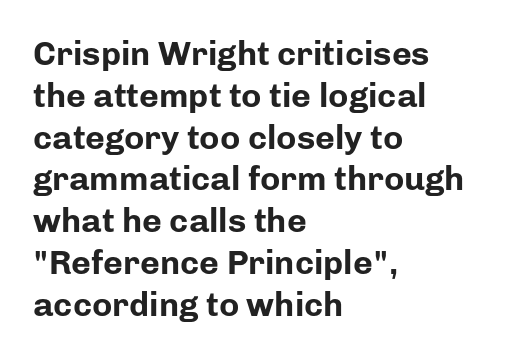
No extra tracking has been applied to these lines. The ragged edge is on the right, which tells us the setting is flush left. I'd call this a sans setting — the letters go barefoot. A roman cut, with each character standing at attention. The characters look thick and weighty, a clear bold.
